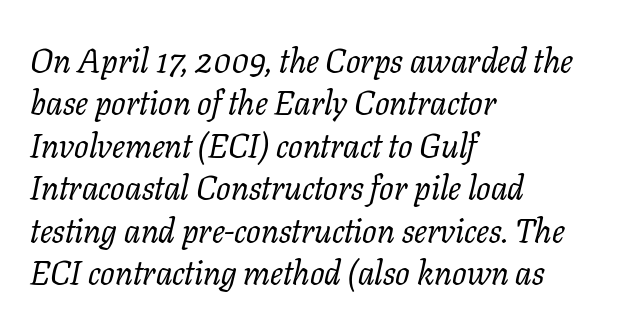
The image shows 34 px regular-weight serif type, italic (leaning right); set left-aligned, normal line spacing (1.25x), normal letter spacing, not underlined; low stroke contrast and a medium x-height.
